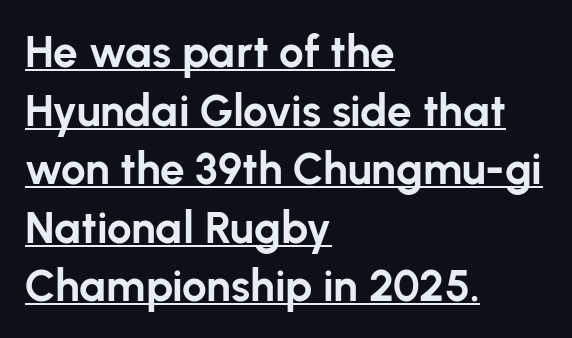
{"serif": "no", "italic": "no", "bold": "yes", "weight": "bold", "width": "normal", "stroke_contrast": "low", "x_height": "medium", "monospaced": "no", "underline": "yes", "align": "left", "line_spacing": "normal", "line_spacing_ratio": 1.33, "letter_spacing": "normal", "letter_spacing_em": 0.0, "glyph_px": 44}
